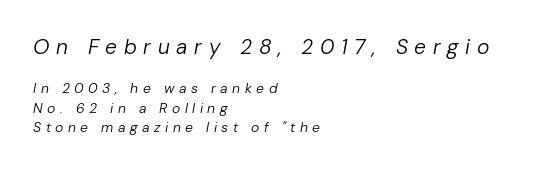
The passage shown leans; its letterforms are oblique. Weight class: somewhere from thin through regular. Typeset ragged right — the left edge is the straight one. Each row of text sits above clean, open space. Does the bottom block carry the larger type? No, the top block does.
